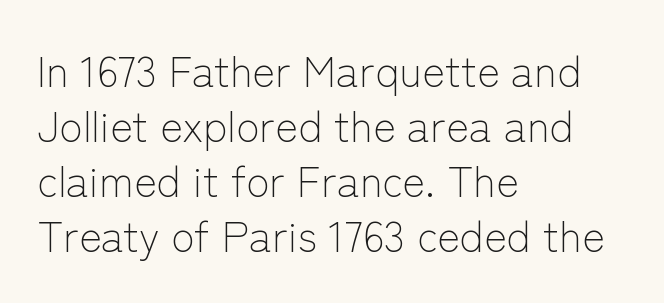
Q: Is the text bold? A: No.
Q: Is the text italic (slanted)? A: No, it is upright.
Q: Is the typeface a serif or a sans-serif typeface? A: Sans-serif.
Q: Is the text underlined? A: No.
Q: How is the paragraph aligned? A: Left-aligned.
Q: Is the spacing between letters normal or unusually wide? A: Normal.
Q: Is the spacing between lines tight, normal or loose? A: Normal.
Q: Width (condensed, normal, or wide)? A: Normal.
Q: Stroke contrast? A: Low.
Q: x-height? A: Medium.
Q: Monospaced? A: No.
